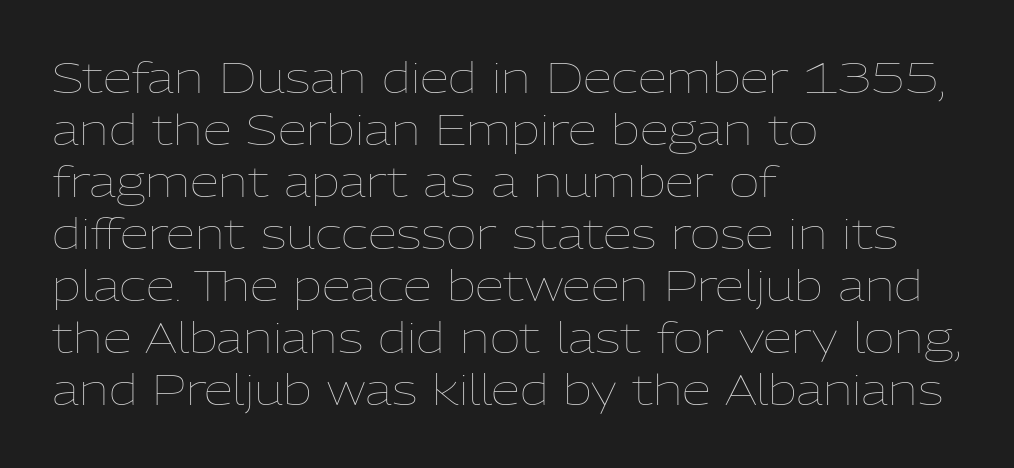
The image shows 42 px thin type, upright; set left-aligned, line spacing 1.24x, normal letter spacing, not underlined; low stroke contrast and a medium x-height.
